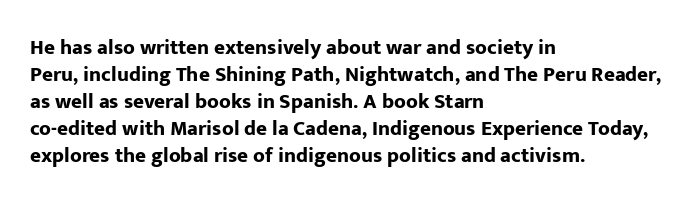
Which margin do the lines hug? The left one — the right edge is uneven. The foot of each line stays bare and open. Strokes here are thick enough to call this a true bold. Does the lettering tilt? It doesn't — this is upright. You could call the tracking neutral — neither tight nor loose. Interline gaps are of average width in this sample.
